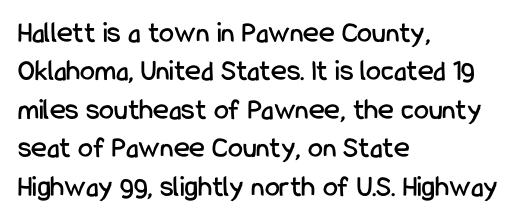
The image shows 30 px condensed sans-serif type, upright; set left-aligned, normal line spacing (1.28x), normal letter spacing, not underlined; low stroke contrast and a medium x-height.
